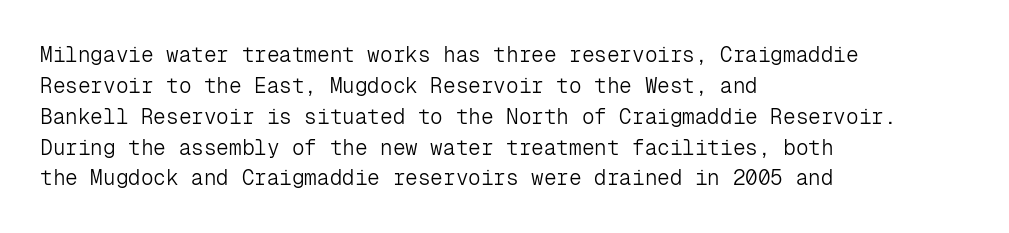
{"italic": "no", "bold": "no", "underline": "no", "align": "left", "line_spacing": "normal", "line_spacing_ratio": 1.47, "letter_spacing": "normal", "letter_spacing_em": 0.0, "glyph_px": 21}
